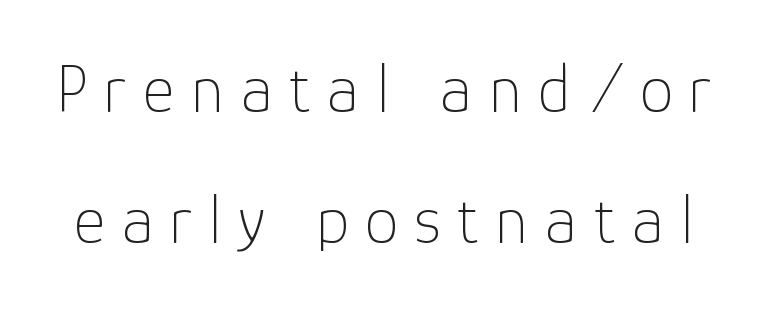
{"serif": "no", "italic": "no", "bold": "no", "weight": "thin", "width": "normal", "stroke_contrast": "low", "x_height": "medium", "monospaced": "no", "underline": "no", "line_spacing": "loose", "line_spacing_ratio": 1.93, "letter_spacing": "wide", "letter_spacing_em": 0.24, "glyph_px": 68}
